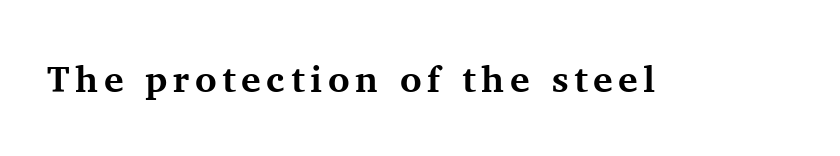
Q: Is the text bold? A: Yes.
Q: Is the text italic (slanted)? A: No, it is upright.
Q: Is the typeface a serif or a sans-serif typeface? A: Serif.
Q: Is the text underlined? A: No.
Q: Width (condensed, normal, or wide)? A: Normal.
Q: Stroke contrast? A: Medium.
Q: x-height? A: Medium.
Q: Monospaced? A: No.
